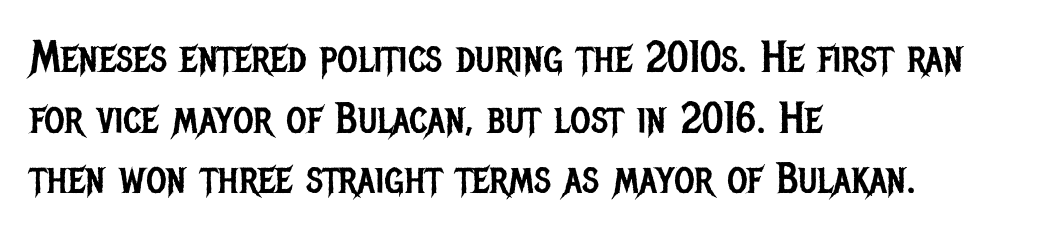
{"serif": "no", "italic": "no", "bold": "no", "weight": "regular", "width": "condensed", "stroke_contrast": "low", "x_height": "large", "monospaced": "no", "underline": "no", "align": "left", "line_spacing": "normal", "line_spacing_ratio": 1.38, "letter_spacing": "normal", "letter_spacing_em": 0.0, "glyph_px": 44}
